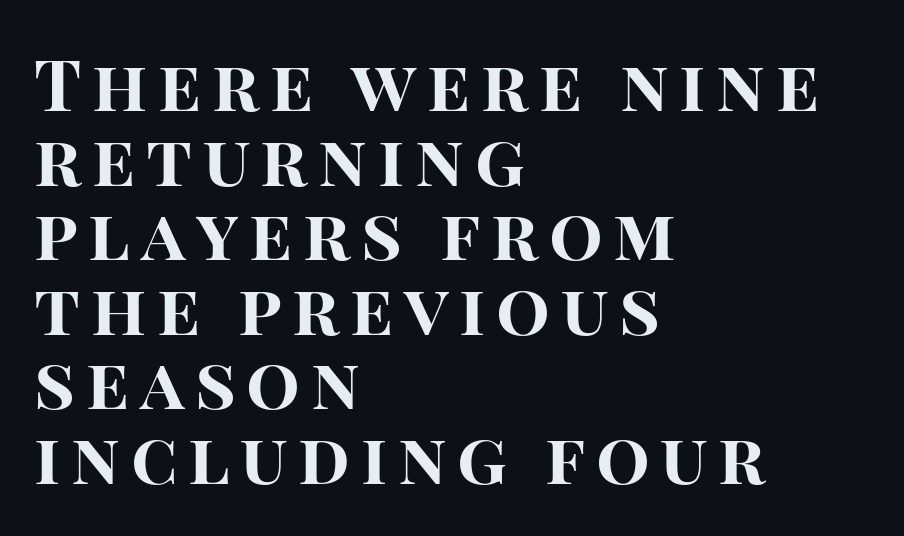
Looks like regular typesetting: each glyph gets only the width it needs. Is the block centered? No — it sits flush against the left margin. Each glyph is drawn with heavy, bold strokes. Ordinary non-slanted type is in use. Reading down the column, the eye jumps only a short way to each next line.
